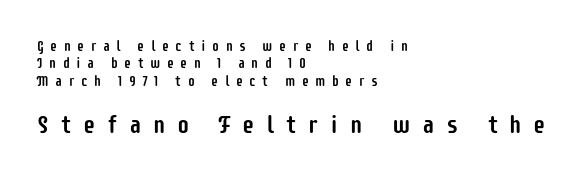
The image shows 25 px text type, upright; set left-aligned, line spacing 1.24x, unusually wide letter spacing (+0.46 em), not underlined; the second (bottom) block is 1.79x larger.
